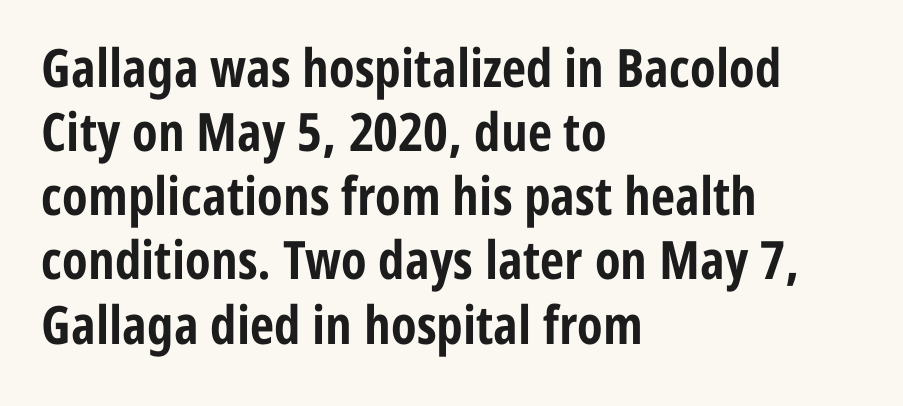
The image shows 53 px bold, condensed sans-serif type, upright; set left-aligned, line spacing 1.21x, normal letter spacing, not underlined; low stroke contrast and a medium x-height.
